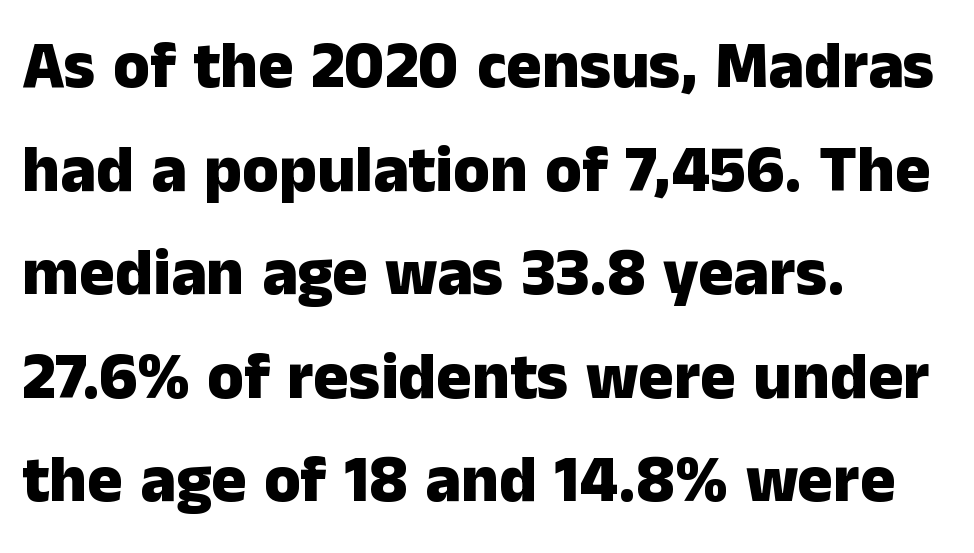
The image shows 66 px heavy sans-serif type, upright; set left-aligned, normal line spacing (1.57x), normal letter spacing, not underlined; low stroke contrast and a medium x-height.
